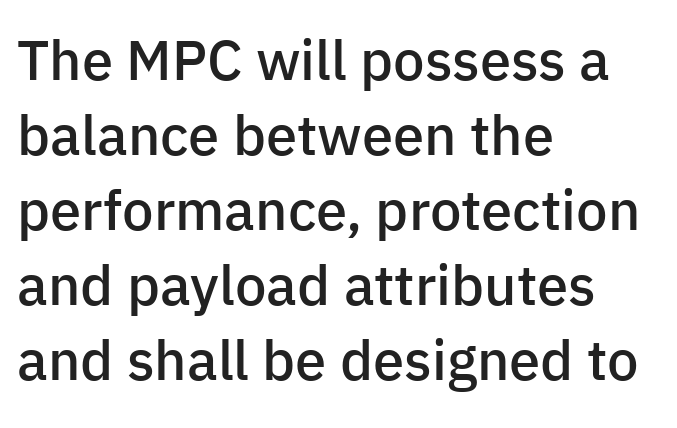
The image shows 56 px semibold sans-serif type, upright; set left-aligned, normal line spacing (1.34x), normal letter spacing, not underlined; low stroke contrast and a medium x-height.
